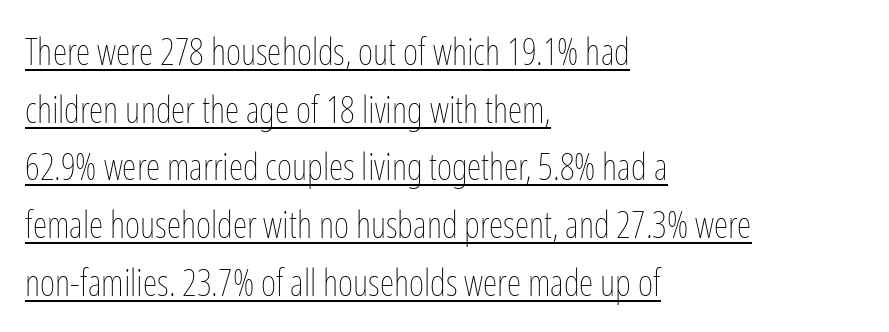
{"italic": "no", "bold": "no", "weight": "thin", "width": "condensed", "stroke_contrast": "low", "x_height": "medium", "monospaced": "no", "underline": "yes", "align": "left", "line_spacing": "normal", "line_spacing_ratio": 1.56, "letter_spacing": "normal", "letter_spacing_em": 0.0, "glyph_px": 37}
